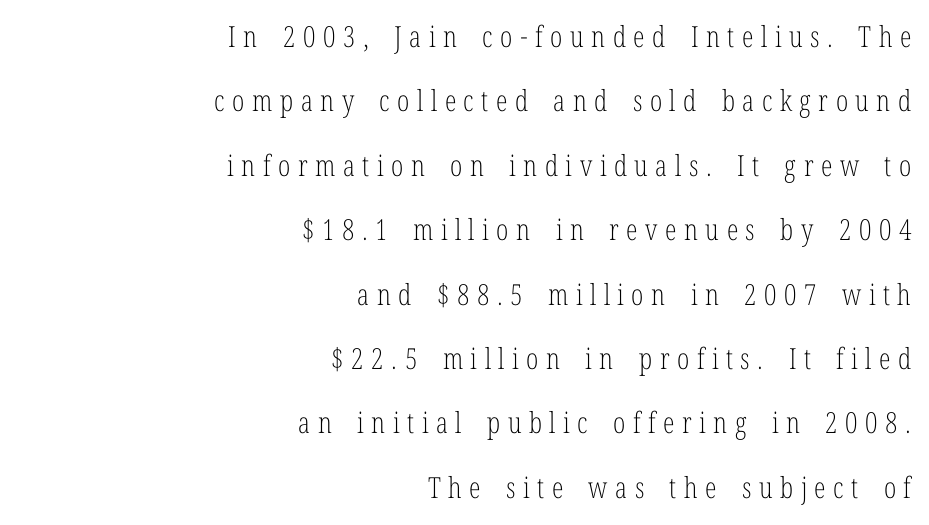
{"serif": "yes", "italic": "no", "bold": "no", "weight": "light", "width": "condensed", "stroke_contrast": "low", "x_height": "medium", "monospaced": "no", "underline": "no", "align": "right", "line_spacing": "loose", "line_spacing_ratio": 2.22, "letter_spacing": "wide", "letter_spacing_em": 0.26, "glyph_px": 29}
